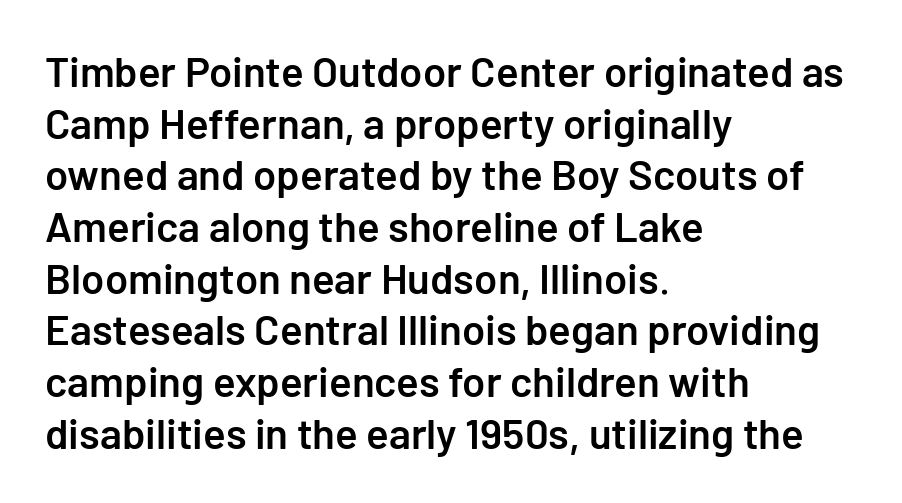
{"serif": "no", "italic": "no", "bold": "semi", "weight": "semibold", "width": "normal", "stroke_contrast": "low", "x_height": "medium", "underline": "no", "align": "left", "line_spacing_ratio": 1.23, "letter_spacing": "normal", "letter_spacing_em": 0.0, "glyph_px": 42}
